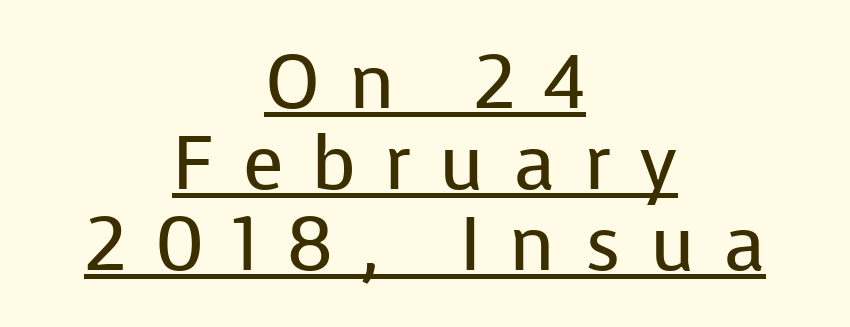
Q: Is the text bold? A: No.
Q: Is the text italic (slanted)? A: No, it is upright.
Q: Is the typeface a serif or a sans-serif typeface? A: Sans-serif.
Q: Is the text underlined? A: Yes.
Q: How is the paragraph aligned? A: Centered.
Q: Is the spacing between letters normal or unusually wide? A: Unusually wide.
Q: Is the spacing between lines tight, normal or loose? A: Tight.
Q: Width (condensed, normal, or wide)? A: Normal.
Q: Stroke contrast? A: Low.
Q: x-height? A: Medium.
Q: Monospaced? A: No.
